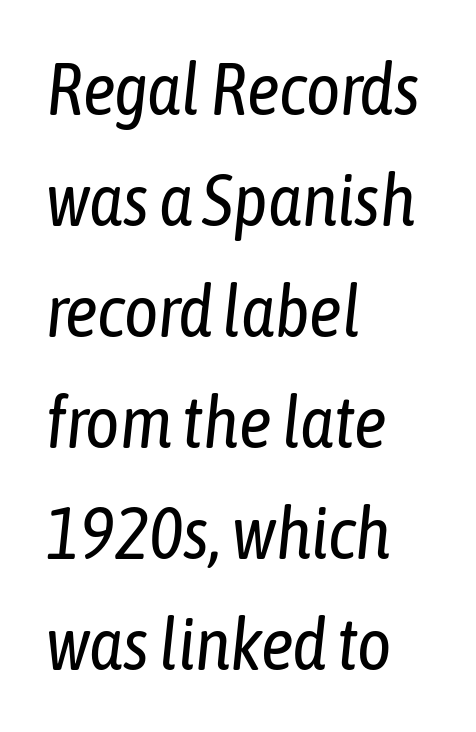
These lines are set flush left with a ragged right edge. The letters advance in unequal steps, a hallmark of proportional type. Line spacing here is normal. Here the glyphs are tracked normally, forming tight word shapes. The strokes are not fattened; the text isn't bold.
